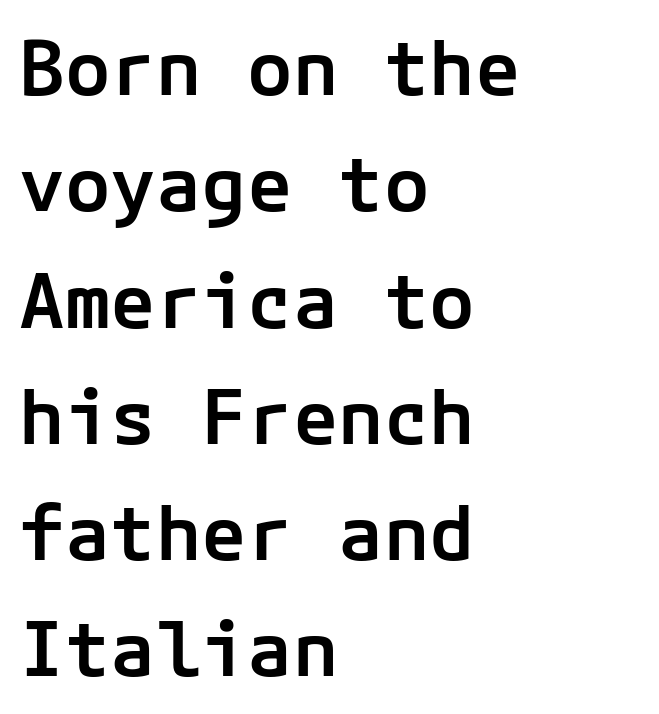
{"serif": "no", "italic": "no", "bold": "semi", "weight": "semibold", "width": "normal", "stroke_contrast": "low", "x_height": "medium", "underline": "no", "align": "left", "line_spacing": "normal", "line_spacing_ratio": 1.53, "letter_spacing": "normal", "letter_spacing_em": 0.0, "glyph_px": 76}
